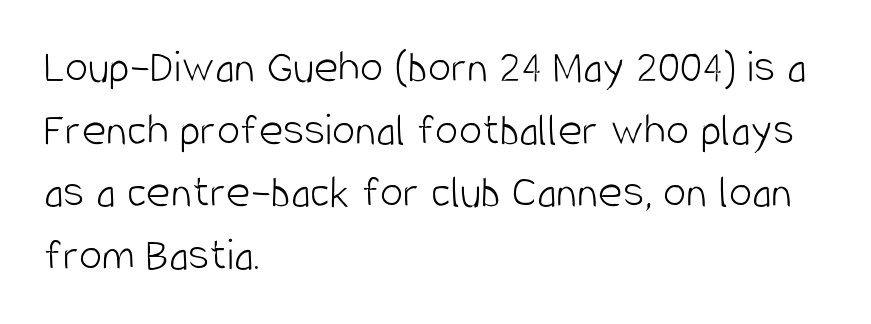
Q: Is the text bold? A: No.
Q: Is the text italic (slanted)? A: No, it is upright.
Q: Is the typeface a serif or a sans-serif typeface? A: Sans-serif.
Q: Is the text underlined? A: No.
Q: How is the paragraph aligned? A: Left-aligned.
Q: Is the spacing between letters normal or unusually wide? A: Normal.
Q: Is the spacing between lines tight, normal or loose? A: Normal.
Q: Width (condensed, normal, or wide)? A: Condensed.
Q: Stroke contrast? A: Low.
Q: x-height? A: Large.
Q: Monospaced? A: No.
